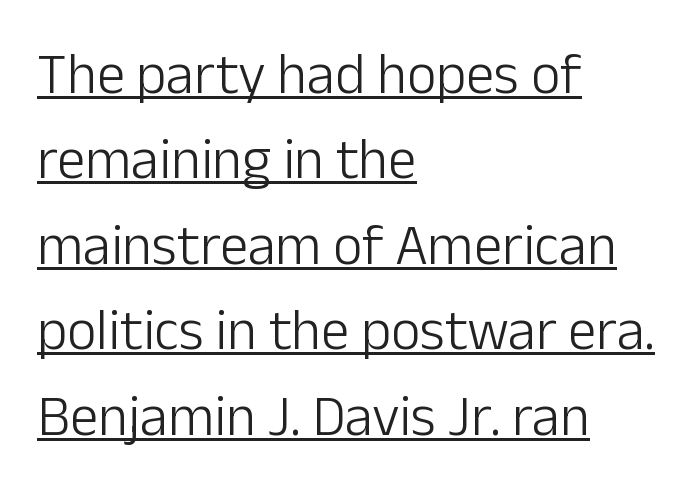
You can see a thin bar hugging the bottom of the glyphs. A quiet, ordinary-to-light weight characterises the typeface. A classic flush-left, rag-right setting is used for this passage. The letters advance in unequal steps, a hallmark of proportional type. You could call the tracking neutral — neither tight nor loose. This sample keeps an unexceptional amount of space between lines.
